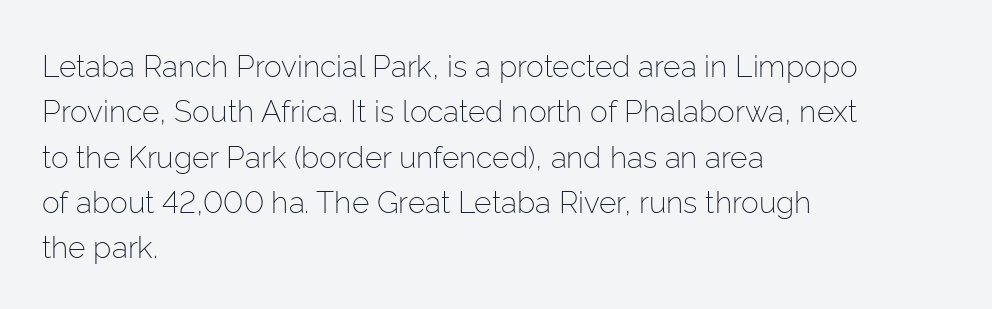
The letters stand upright; this is a roman face. The lines are quadded left. Each letter keeps its own natural width here, so spacing adapts to shape. This rendering leaves character spacing at its baseline value.
